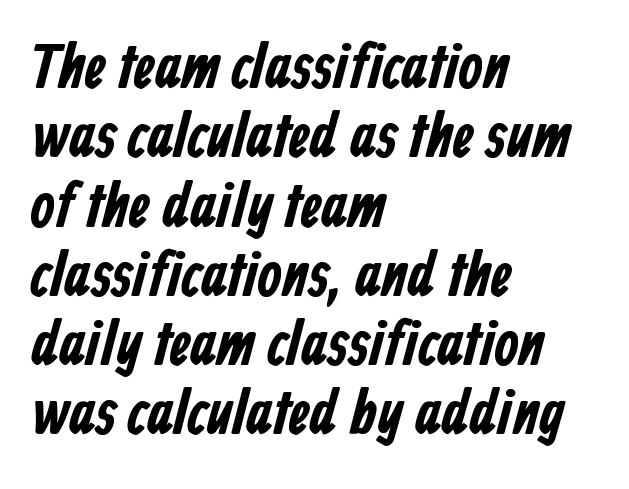
Q: Is the text bold? A: Yes.
Q: Is the typeface a serif or a sans-serif typeface? A: Sans-serif.
Q: Is the text underlined? A: No.
Q: How is the paragraph aligned? A: Left-aligned.
Q: Is the spacing between letters normal or unusually wide? A: Normal.
Q: Is the spacing between lines tight, normal or loose? A: Tight.
Q: Width (condensed, normal, or wide)? A: Condensed.
Q: Stroke contrast? A: Low.
Q: x-height? A: Medium.
Q: Monospaced? A: No.
